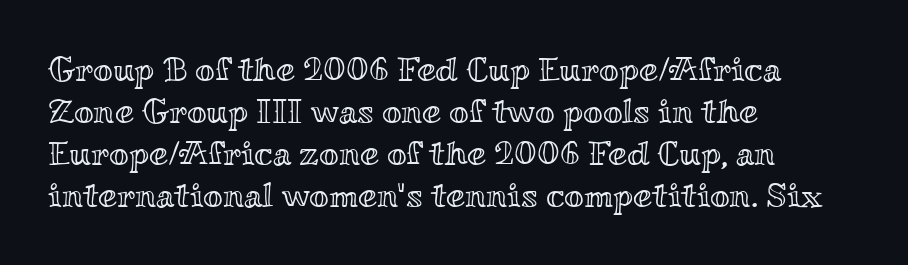
Casual observation: everything's shoved over to the left. Underlining? Definitely not there. Words appear dense and cohesive because spacing is normal. The letters stand upright; this is a roman face. These lines are rendered in a variable-pitch font.
